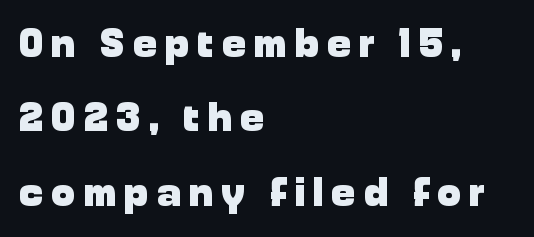
{"serif": "no", "italic": "no", "bold": "yes", "weight": "heavy", "width": "normal", "stroke_contrast": "low", "x_height": "medium", "monospaced": "no", "underline": "no", "align": "left", "line_spacing_ratio": 1.86, "letter_spacing": "wide", "letter_spacing_em": 0.21, "glyph_px": 40}
